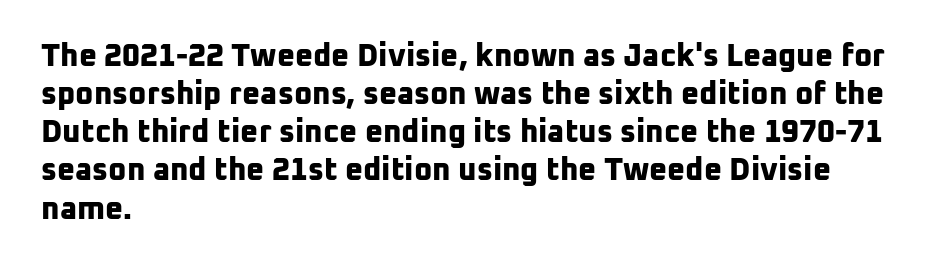
Nobody touched the tracking dial on this one. Typographically, this falls in the sans-serif category. A full-strength bold gives these letters their thick strokes. Varying glyph widths throughout — classic text-font behaviour.
